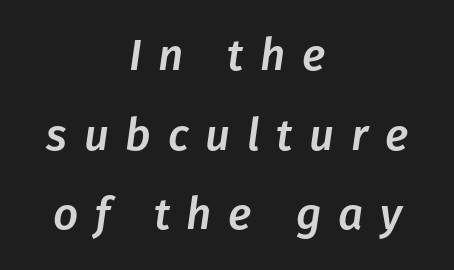
Q: Is the text italic (slanted)? A: Yes, it leans right by about 8 degrees.
Q: Is the text underlined? A: No.
Q: How is the paragraph aligned? A: Centered.
Q: Is the spacing between letters normal or unusually wide? A: Unusually wide.
Q: Width (condensed, normal, or wide)? A: Normal.
Q: Stroke contrast? A: Low.
Q: x-height? A: Medium.
Q: Monospaced? A: No.
